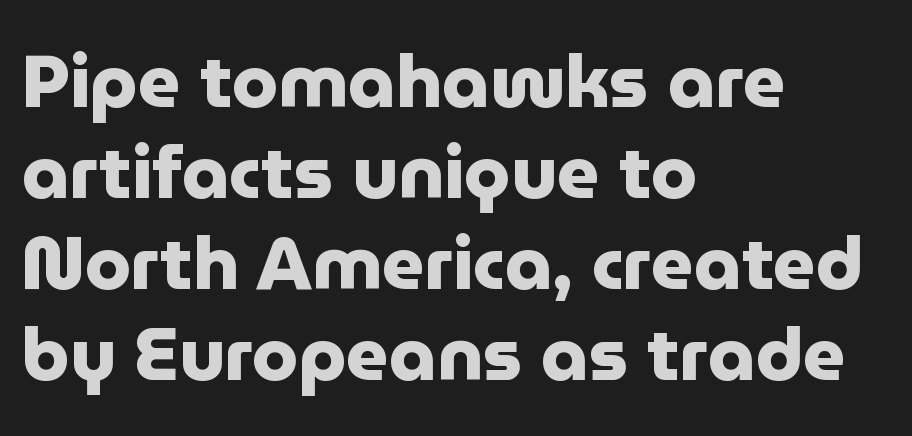
The image shows 74 px heavy sans-serif type, upright; set left-aligned, line spacing 1.23x, normal letter spacing, not underlined; low stroke contrast and a medium x-height.
